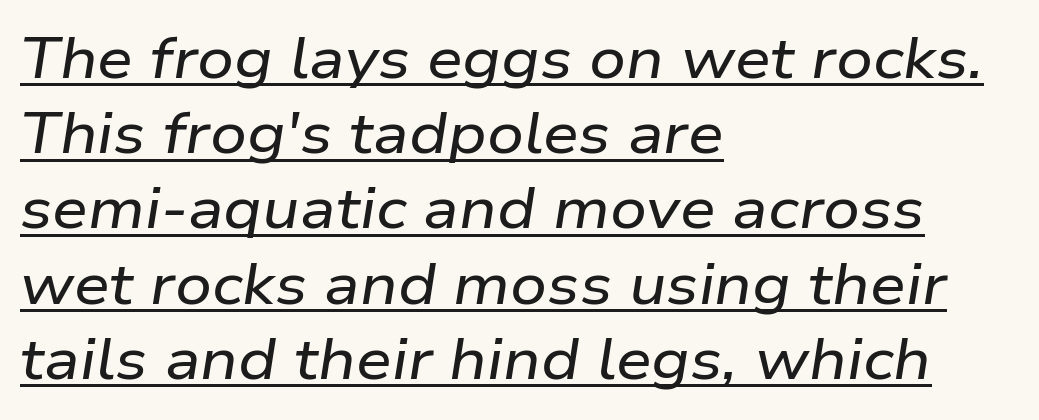
Q: Is the text italic (slanted)? A: Yes, it leans right by about 9 degrees.
Q: Is the text underlined? A: Yes.
Q: How is the paragraph aligned? A: Left-aligned.
Q: Is the spacing between letters normal or unusually wide? A: Normal.
Q: Is the spacing between lines tight, normal or loose? A: Normal.
Q: Width (condensed, normal, or wide)? A: Wide.
Q: Stroke contrast? A: Low.
Q: x-height? A: Medium.
Q: Monospaced? A: No.
